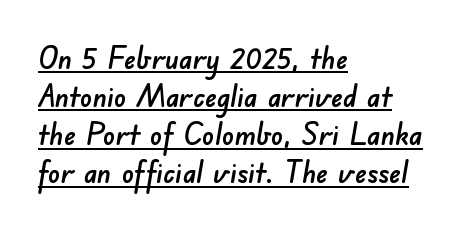
The image shows 30 px sans-serif type; set left-aligned, normal line spacing (1.27x), normal letter spacing, underlined; low stroke contrast and a small x-height.
